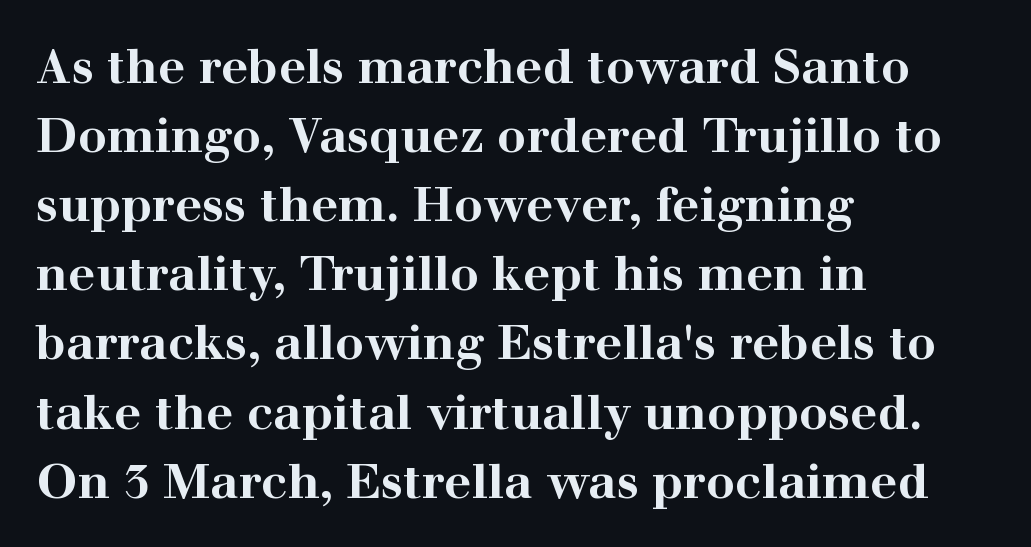
{"serif": "yes", "italic": "no", "bold": "yes", "weight": "bold", "width": "wide", "stroke_contrast": "high", "x_height": "medium", "monospaced": "no", "underline": "no", "align": "left", "line_spacing": "normal", "line_spacing_ratio": 1.44, "letter_spacing": "normal", "letter_spacing_em": 0.0, "glyph_px": 48}
